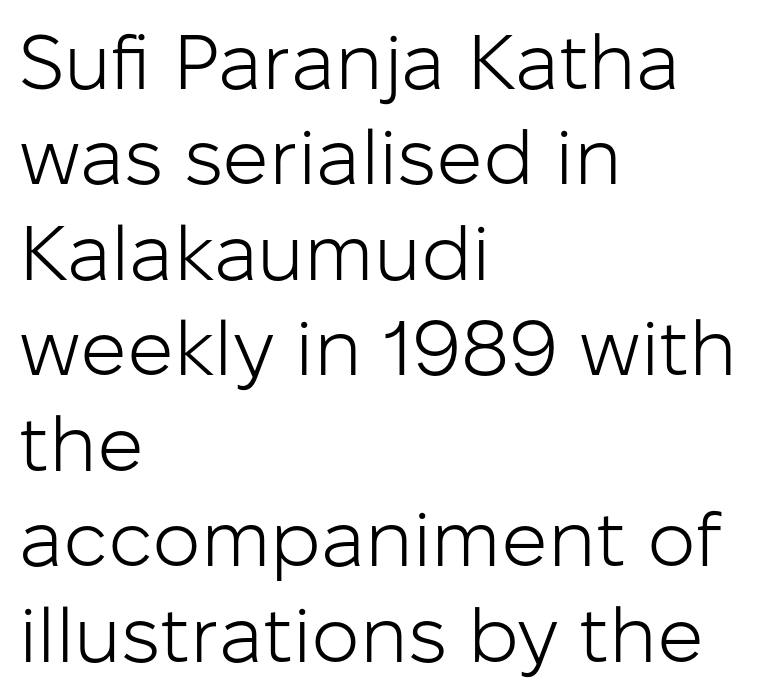
The image shows 77 px light sans-serif type, upright; set left-aligned, line spacing 1.24x, normal letter spacing, not underlined; low stroke contrast and a medium x-height.
